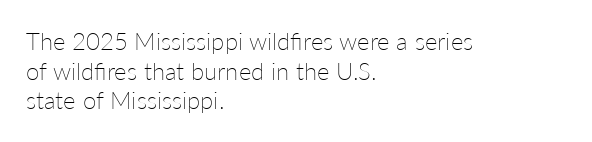
Q: Is the text bold? A: No.
Q: Is the text italic (slanted)? A: No, it is upright.
Q: Is the text underlined? A: No.
Q: How is the paragraph aligned? A: Left-aligned.
Q: Is the spacing between letters normal or unusually wide? A: Normal.
